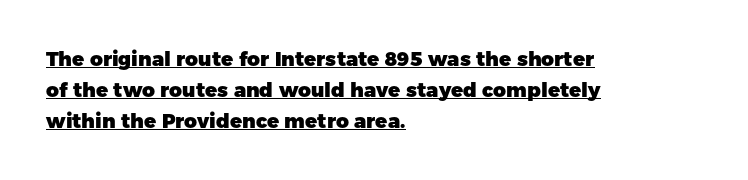
Q: Is the text bold? A: Yes.
Q: Is the text italic (slanted)? A: No, it is upright.
Q: Is the text underlined? A: Yes.
Q: How is the paragraph aligned? A: Left-aligned.
Q: Is the spacing between letters normal or unusually wide? A: Normal.
Q: Is the spacing between lines tight, normal or loose? A: Normal.
